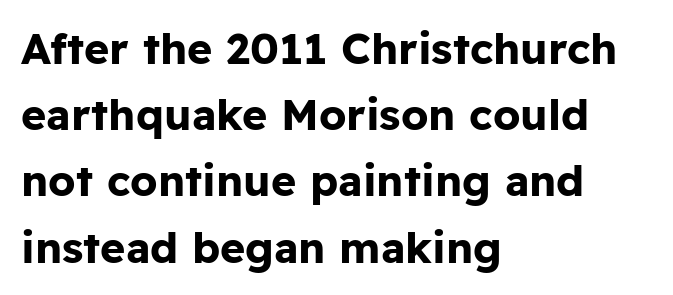
Q: Is the text bold? A: Yes.
Q: Is the text italic (slanted)? A: No, it is upright.
Q: Is the typeface a serif or a sans-serif typeface? A: Sans-serif.
Q: Is the text underlined? A: No.
Q: How is the paragraph aligned? A: Left-aligned.
Q: Is the spacing between letters normal or unusually wide? A: Normal.
Q: Is the spacing between lines tight, normal or loose? A: Normal.
Q: Width (condensed, normal, or wide)? A: Normal.
Q: Stroke contrast? A: Low.
Q: x-height? A: Medium.
Q: Monospaced? A: No.
